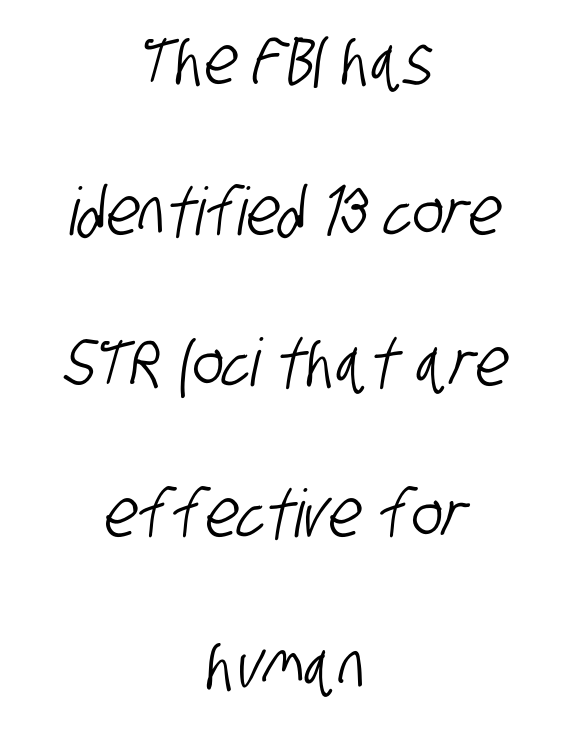
The image shows 66 px condensed sans-serif type; set centered, loose line spacing (2.29x), normal letter spacing, not underlined; low stroke contrast and a large x-height.
